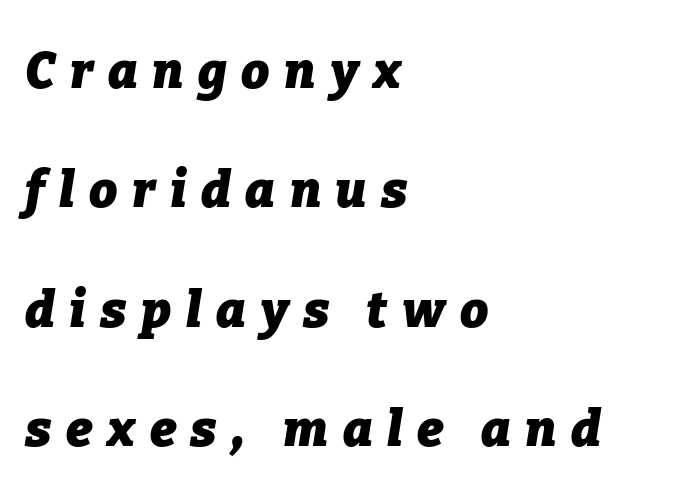
A classic flush-left, rag-right setting is used for this passage. The area under the type is left untouched. Caption: bold face, heavy strokes. The tracking reads as deliberately expanded to a designer's eye. Do the characters align in a grid? No, the font is proportional.
